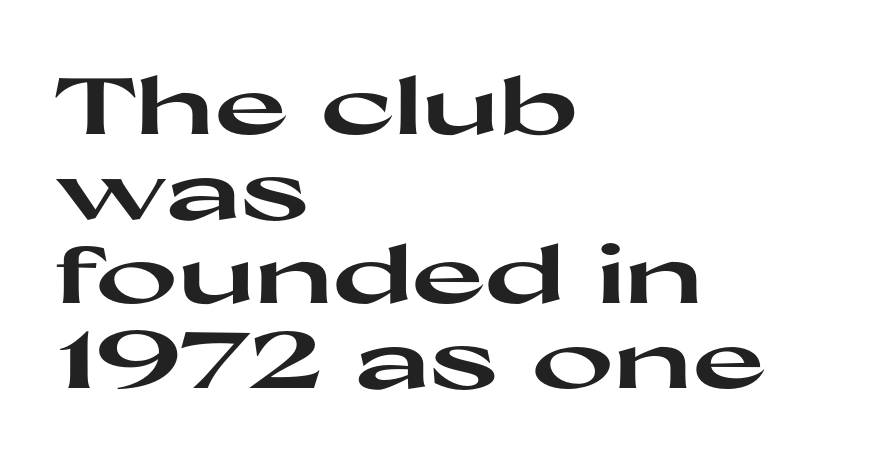
Q: Is the text bold? A: Yes.
Q: Is the text italic (slanted)? A: No, it is upright.
Q: Is the typeface a serif or a sans-serif typeface? A: Sans-serif.
Q: Is the text underlined? A: No.
Q: How is the paragraph aligned? A: Left-aligned.
Q: Is the spacing between letters normal or unusually wide? A: Normal.
Q: Is the spacing between lines tight, normal or loose? A: Tight.
Q: Width (condensed, normal, or wide)? A: Wide.
Q: Stroke contrast? A: High.
Q: x-height? A: Medium.
Q: Monospaced? A: No.
